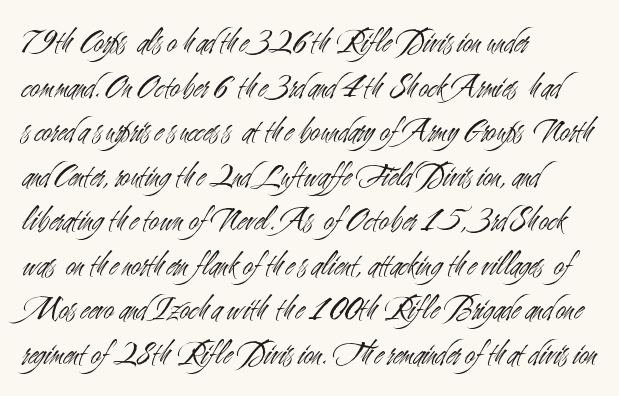
{"serif": "no", "bold": "no", "weight": "light", "width": "condensed", "stroke_contrast": "medium", "x_height": "small", "monospaced": "no", "underline": "no", "align": "left", "line_spacing": "normal", "line_spacing_ratio": 1.31, "letter_spacing": "normal", "letter_spacing_em": 0.0, "glyph_px": 34}
